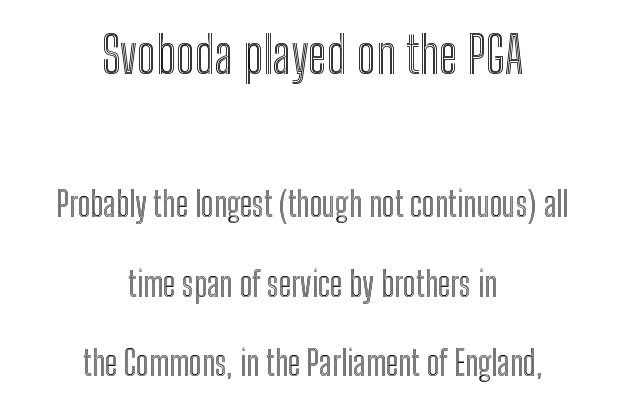
Q: Is the text italic (slanted)? A: No, it is upright.
Q: Is the text underlined? A: No.
Q: How is the paragraph aligned? A: Centered.
Q: Is the spacing between letters normal or unusually wide? A: Normal.
Q: Is the spacing between lines tight, normal or loose? A: Loose.
Q: Which block of text is set in a larger size, the first (top) or the second (bottom)? A: The first (top) one.
Q: Width (condensed, normal, or wide)? A: Condensed.
Q: x-height? A: Medium.
Q: Monospaced? A: No.
